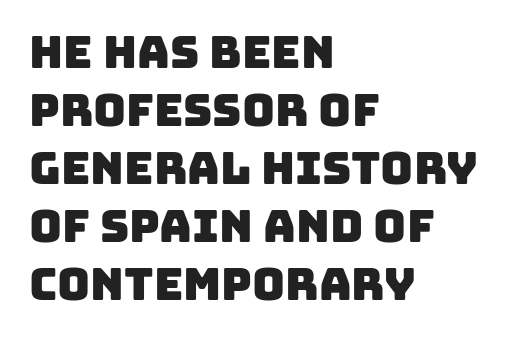
The face used here is proportionally spaced, like ordinary book or web type. If you drew a ruler down the left edge, every line would touch it. A clean baseline with only descenders dipping below it. How are the letters spaced? Ordinarily, with no added tracking.
